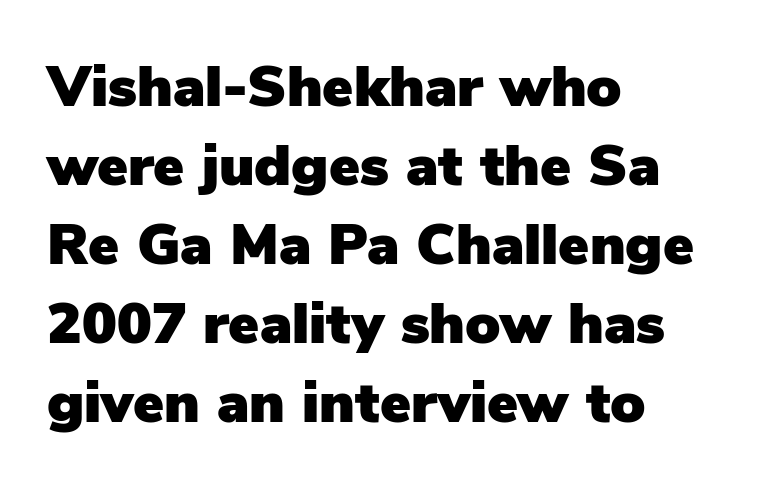
{"serif": "no", "italic": "no", "width": "normal", "stroke_contrast": "low", "x_height": "medium", "monospaced": "no", "underline": "no", "align": "left", "line_spacing": "normal", "line_spacing_ratio": 1.36, "letter_spacing": "normal", "letter_spacing_em": 0.0, "glyph_px": 58}
